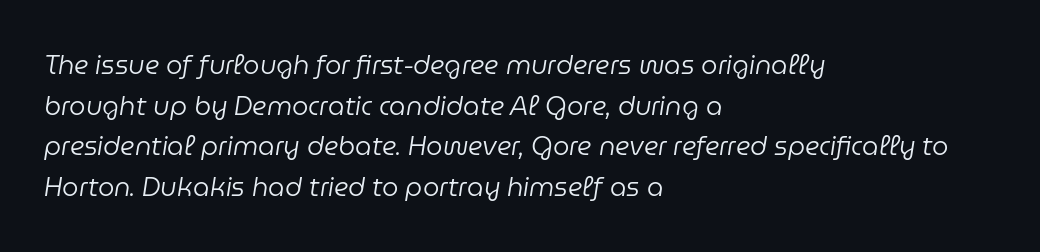
{"italic": "yes", "lean": "right", "slant_degrees": 9, "bold": "no", "underline": "no", "align": "left", "line_spacing": "normal", "line_spacing_ratio": 1.56, "letter_spacing": "normal", "letter_spacing_em": 0.0, "glyph_px": 26}
